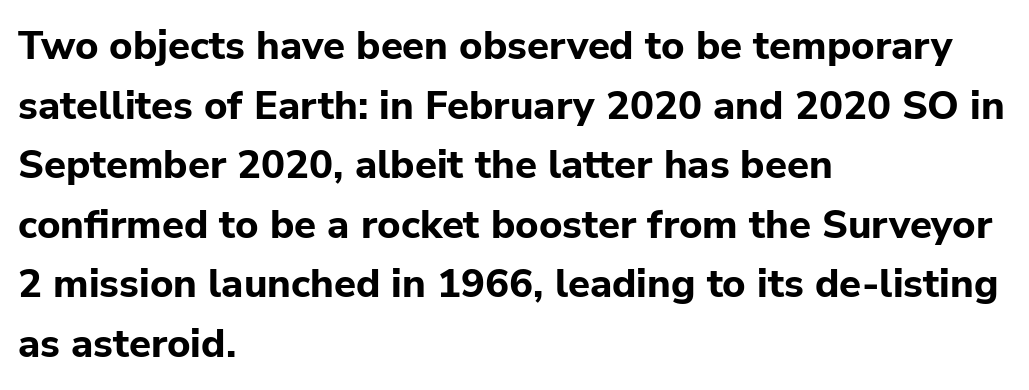
Q: Is the text bold? A: Yes.
Q: Is the text italic (slanted)? A: No, it is upright.
Q: Is the typeface a serif or a sans-serif typeface? A: Sans-serif.
Q: Is the text underlined? A: No.
Q: How is the paragraph aligned? A: Left-aligned.
Q: Is the spacing between letters normal or unusually wide? A: Normal.
Q: Is the spacing between lines tight, normal or loose? A: Normal.
Q: Width (condensed, normal, or wide)? A: Normal.
Q: Stroke contrast? A: Low.
Q: x-height? A: Medium.
Q: Monospaced? A: No.
